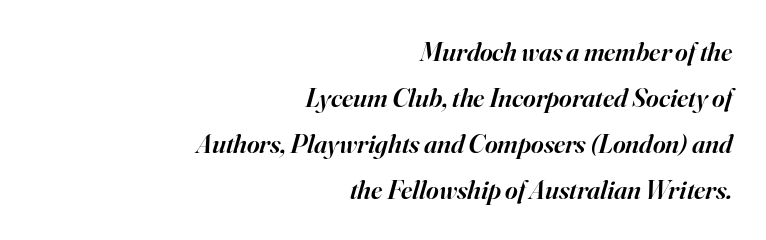
The image shows 27 px text type, italic (leaning right); set right-aligned, normal line spacing (1.7x), normal letter spacing, not underlined.
